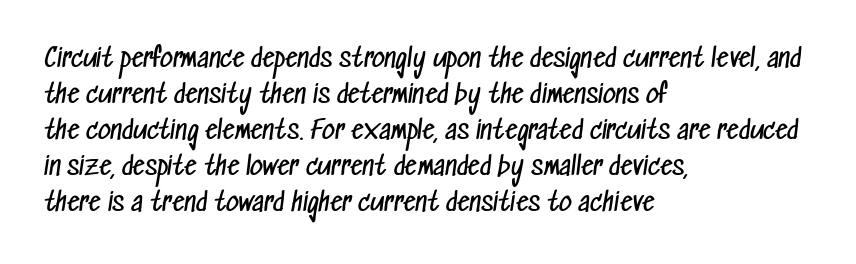
The image shows 25 px text type; set left-aligned, normal line spacing (1.44x), normal letter spacing, not underlined.
